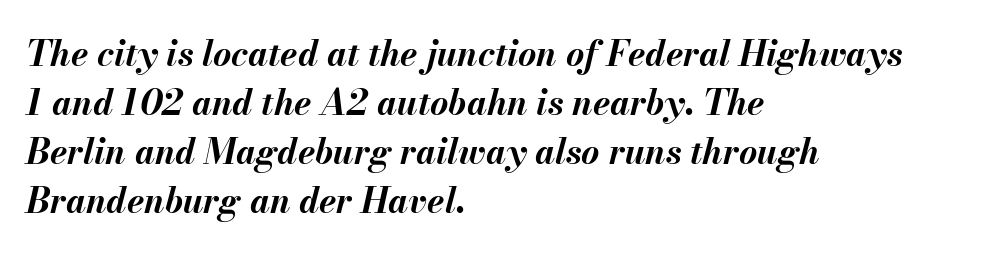
{"italic": "yes", "lean": "right", "slant_degrees": 13, "bold": "yes", "weight": "bold", "width": "normal", "stroke_contrast": "medium", "x_height": "small", "monospaced": "no", "underline": "no", "align": "left", "line_spacing": "normal", "line_spacing_ratio": 1.4, "letter_spacing": "normal", "letter_spacing_em": 0.0, "glyph_px": 35}
